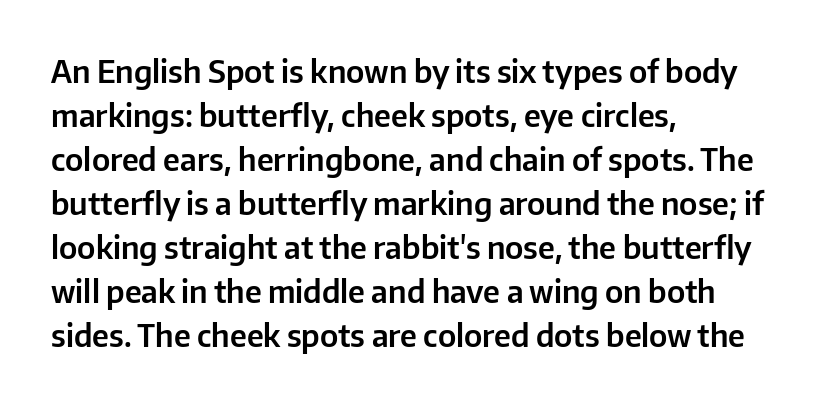
The space directly below the letters is spotless. Line beginnings align vertically; line endings do not. To sum up the face: it is a sans, with no serifs. Each letter keeps its own natural width here, so spacing adapts to shape. Does the leading feel generous? No, just average.
